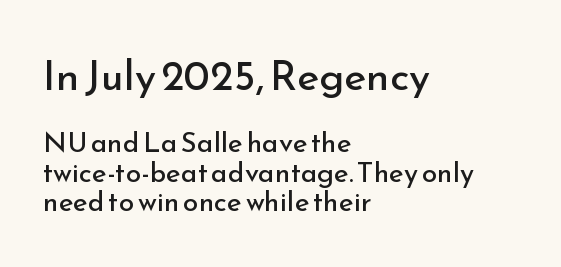
{"serif": "no", "italic": "no", "bold": "no", "weight": "regular", "width": "normal", "stroke_contrast": "low", "x_height": "small", "monospaced": "no", "underline": "no", "align": "left", "line_spacing": "tight", "line_spacing_ratio": 1.06, "letter_spacing": "normal", "letter_spacing_em": 0.0, "larger_block": "first", "size_ratio": 1.5, "glyph_px": 42}
